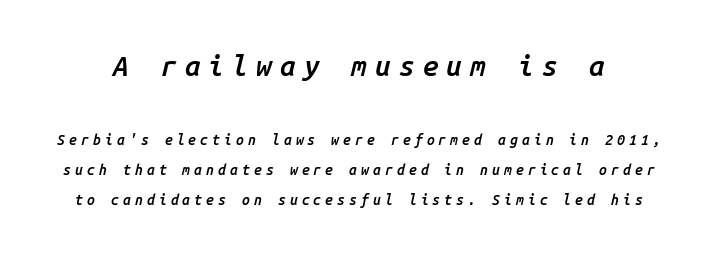
Q: Is the text bold? A: Semi-bold.
Q: Is the text italic (slanted)? A: Yes, it leans right by about 14 degrees.
Q: Is the text underlined? A: No.
Q: Is the spacing between letters normal or unusually wide? A: Unusually wide.
Q: Is the spacing between lines tight, normal or loose? A: Loose.
Q: Which block of text is set in a larger size, the first (top) or the second (bottom)? A: The first (top) one.
Q: Width (condensed, normal, or wide)? A: Normal.
Q: Stroke contrast? A: Low.
Q: x-height? A: Medium.
Q: Monospaced? A: Yes.
